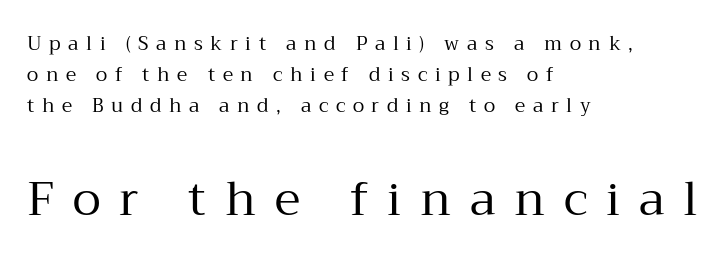
What kind of face is this? One with serifs. The following chunk of copy outweighs the initial chunk in type size. The paragraph shown leans on its left margin. Clear beneath every line of the passage.
